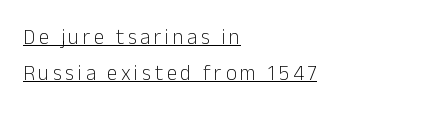
Q: Is the text bold? A: No.
Q: Is the text italic (slanted)? A: No, it is upright.
Q: Is the text underlined? A: Yes.
Q: How is the paragraph aligned? A: Left-aligned.
